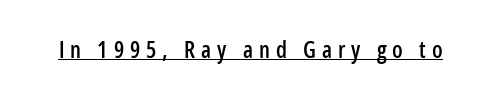
Students, observe the line beneath the letters — that is underlining. Characters follow at a spacing far wider than the type designer built in. A roman cut, with each character standing at attention.
